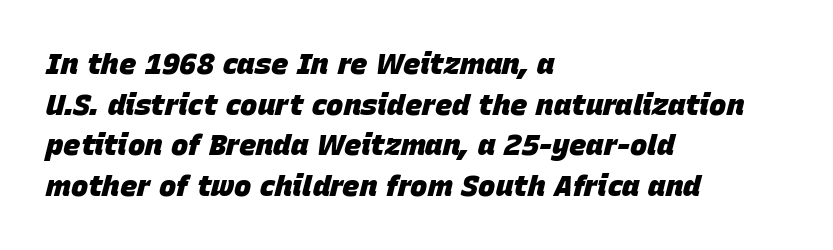
Q: Is the text bold? A: Yes.
Q: Is the text italic (slanted)? A: Yes, it leans right by about 15 degrees.
Q: Is the text underlined? A: No.
Q: How is the paragraph aligned? A: Left-aligned.
Q: Is the spacing between letters normal or unusually wide? A: Normal.
Q: Is the spacing between lines tight, normal or loose? A: Normal.
Q: Width (condensed, normal, or wide)? A: Normal.
Q: Stroke contrast? A: Low.
Q: x-height? A: Large.
Q: Monospaced? A: No.
